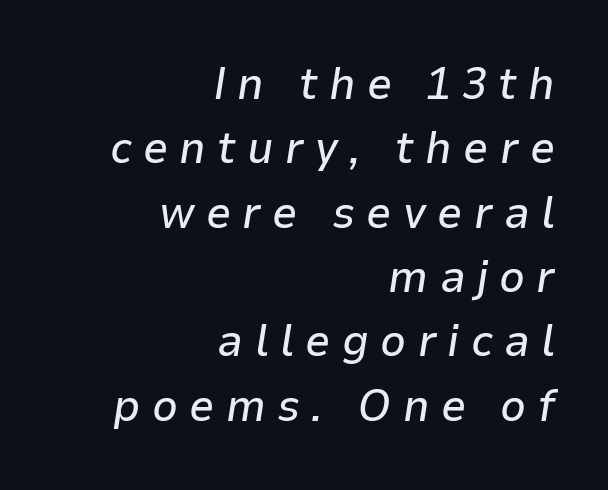
The image shows 45 px text type, italic (leaning right); set right-aligned, normal line spacing (1.43x), unusually wide letter spacing (+0.25 em), not underlined; low stroke contrast and a medium x-height.
